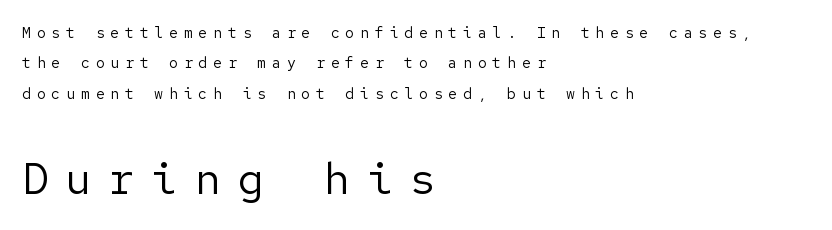
Stem width sits at or under what a default text font uses. The paragraph has a hard left edge and a soft right edge. Is this a sans? Yes — the strokes have no serifs. In terms of leading, this rendering errs on the spacious side. If you squint, the bottom block still reads clearly — it's the larger of the two.
